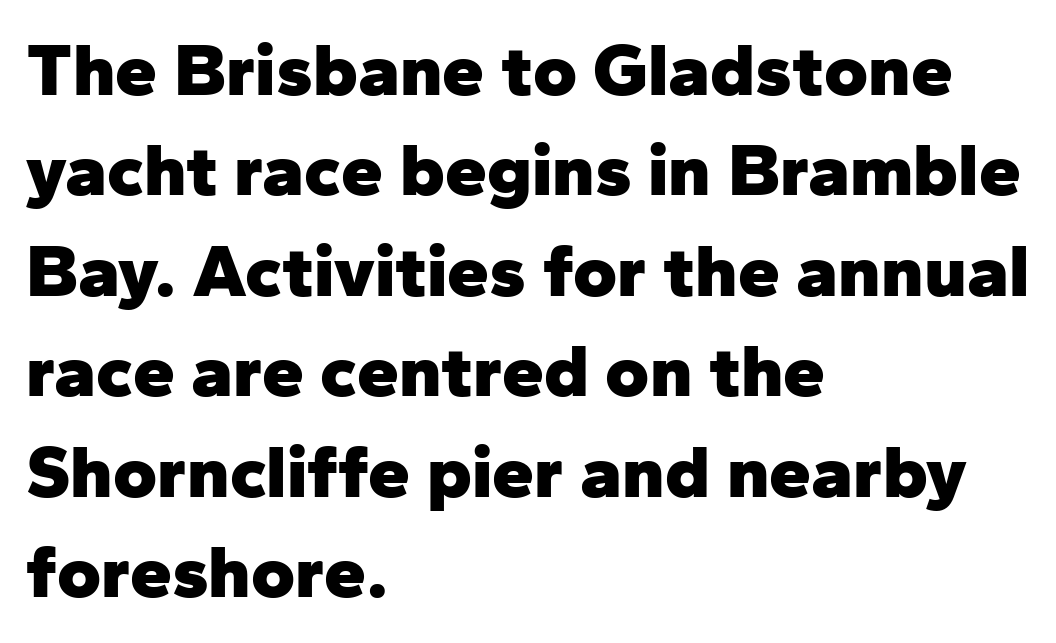
Underlining? Definitely not there. This rendering leaves character spacing at its baseline value. The face used here has the dense, thick strokes of a bold. Is this a fixed-width face? No — the glyphs have proportional, varying widths. The vertical gap from one line to the next is medium. Observe the absence of serifs on each vertical stroke in this sample.
